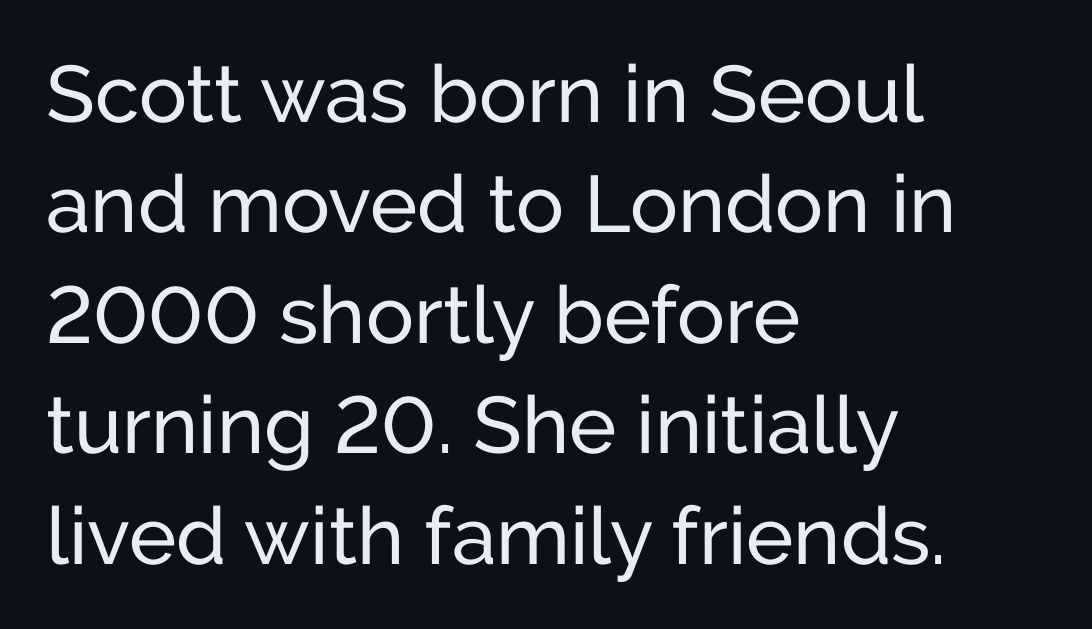
The image shows 80 px regular-weight sans-serif type, upright; set left-aligned, normal line spacing (1.38x), normal letter spacing, not underlined; low stroke contrast and a medium x-height.
